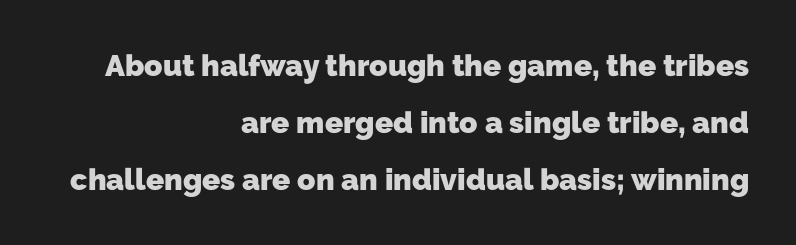
Lines of text with bare space underneath. Students, observe: this is what heavily led, spacious text looks like. Observe the ordinary spacing: letters are neighbours, not strangers. These lines are set flush right with a ragged left edge.
